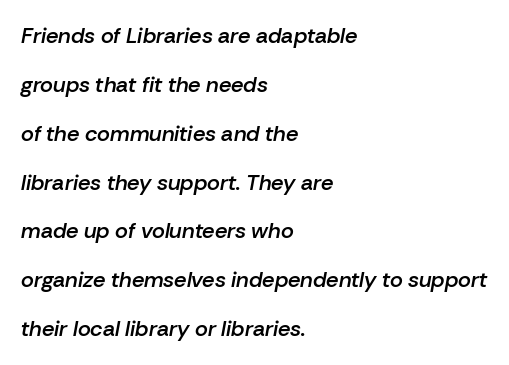
Q: Is the text bold? A: Semi-bold.
Q: Is the text italic (slanted)? A: Yes, it leans right by about 10 degrees.
Q: Is the text underlined? A: No.
Q: How is the paragraph aligned? A: Left-aligned.
Q: Is the spacing between letters normal or unusually wide? A: Normal.
Q: Is the spacing between lines tight, normal or loose? A: Loose.
